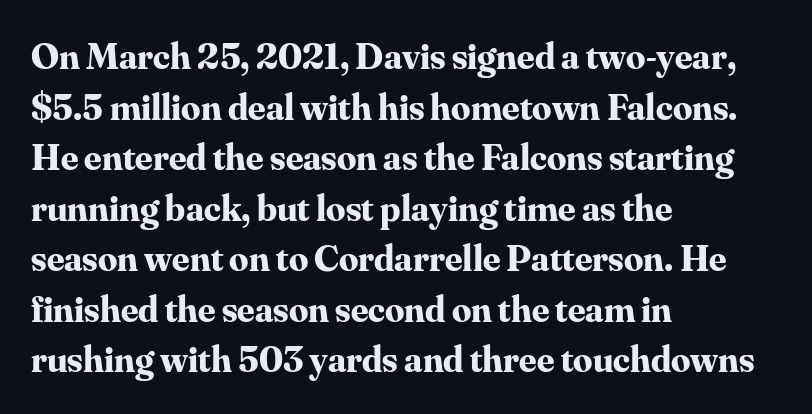
Q: Is the text bold? A: Yes.
Q: Is the text italic (slanted)? A: No, it is upright.
Q: Is the typeface a serif or a sans-serif typeface? A: Serif.
Q: Is the text underlined? A: No.
Q: How is the paragraph aligned? A: Left-aligned.
Q: Is the spacing between letters normal or unusually wide? A: Normal.
Q: Is the spacing between lines tight, normal or loose? A: Normal.
Q: Width (condensed, normal, or wide)? A: Normal.
Q: Stroke contrast? A: Medium.
Q: x-height? A: Small.
Q: Monospaced? A: No.
